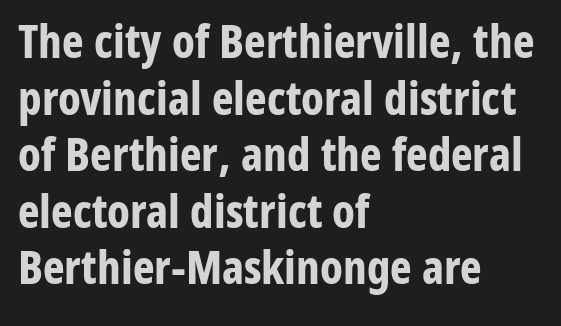
Character widths vary here, with narrow letters taking less room than wide ones. The compositor pushed each line to the left boundary. The letters stand upright; this is a roman face. The horizontal fit of the characters is conventional and even. Font category for this specimen: sans-serif. As a designer I'd log this as weight 700, bold.
